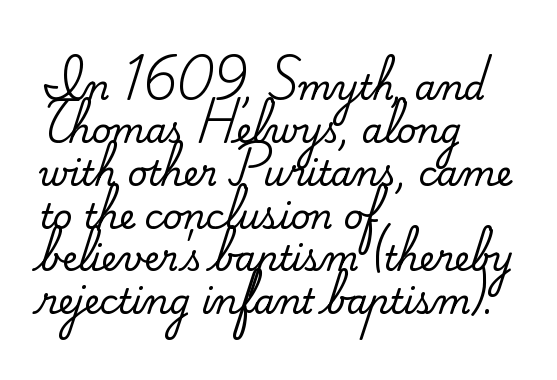
Q: Is the text italic (slanted)? A: Yes.
Q: Is the typeface a serif or a sans-serif typeface? A: Serif.
Q: Is the text underlined? A: No.
Q: How is the paragraph aligned? A: Left-aligned.
Q: Is the spacing between letters normal or unusually wide? A: Normal.
Q: Is the spacing between lines tight, normal or loose? A: Normal.
Q: Width (condensed, normal, or wide)? A: Normal.
Q: Stroke contrast? A: Medium.
Q: x-height? A: Small.
Q: Monospaced? A: No.
